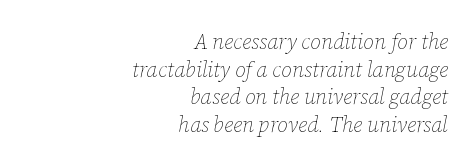
The image shows 21 px text type, italic (leaning right); set right-aligned, normal line spacing (1.32x), normal letter spacing, not underlined.
